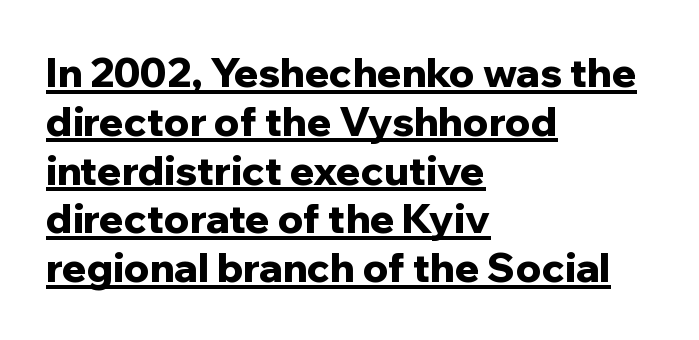
{"serif": "no", "italic": "no", "bold": "yes", "weight": "bold", "width": "normal", "stroke_contrast": "low", "x_height": "medium", "monospaced": "no", "underline": "yes", "align": "left", "line_spacing_ratio": 1.22, "letter_spacing": "normal", "letter_spacing_em": 0.0, "glyph_px": 40}
